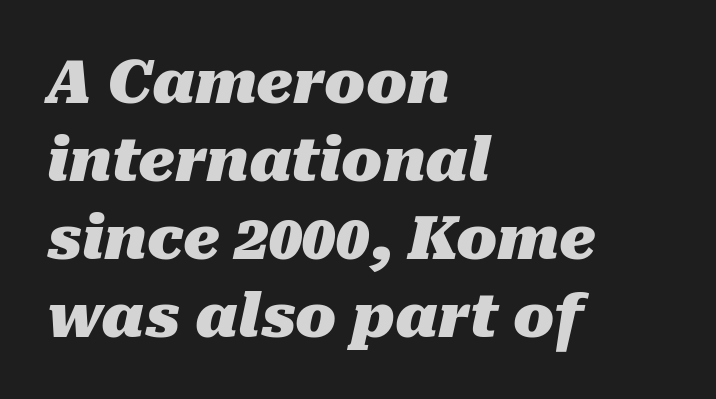
{"italic": "yes", "lean": "right", "slant_degrees": 10, "bold": "yes", "weight": "heavy", "width": "normal", "stroke_contrast": "medium", "x_height": "medium", "monospaced": "no", "underline": "no", "align": "left", "line_spacing": "normal", "line_spacing_ratio": 1.3, "letter_spacing": "normal", "letter_spacing_em": 0.0, "glyph_px": 60}
